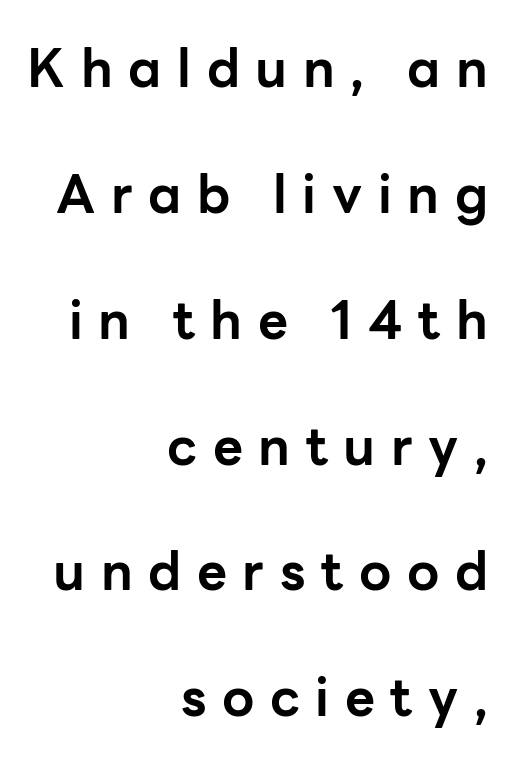
The image shows 52 px bold sans-serif type, upright; set right-aligned, loose line spacing (2.42x), unusually wide letter spacing (+0.3 em), not underlined; low stroke contrast and a medium x-height.
